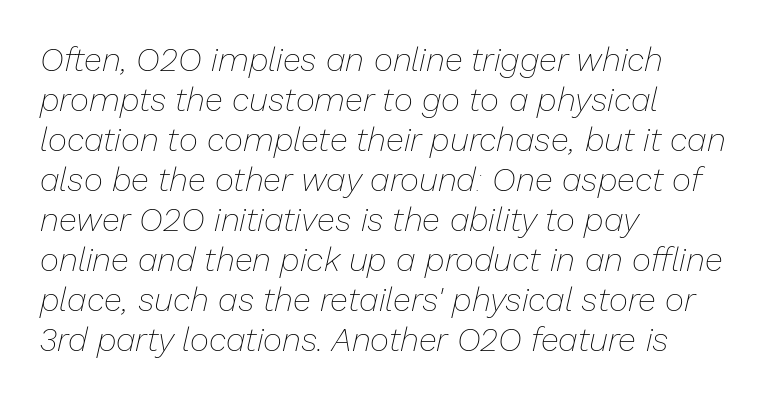
Q: Is the text bold? A: No.
Q: Is the text italic (slanted)? A: Yes, it leans right by about 13 degrees.
Q: Is the text underlined? A: No.
Q: How is the paragraph aligned? A: Left-aligned.
Q: Is the spacing between letters normal or unusually wide? A: Normal.
Q: Width (condensed, normal, or wide)? A: Normal.
Q: Stroke contrast? A: Low.
Q: x-height? A: Medium.
Q: Monospaced? A: No.
